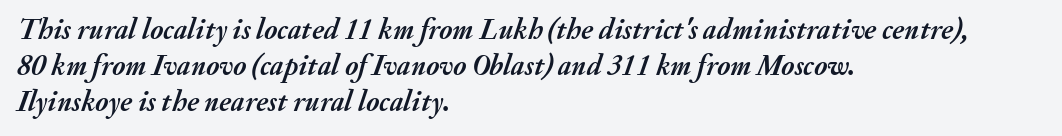
Glance below the letters and you will spot only blank space. Italic: yes, the glyphs are oblique. The strokes are fattened all the way to bold. Character widths vary here, with narrow letters taking less room than wide ones.
